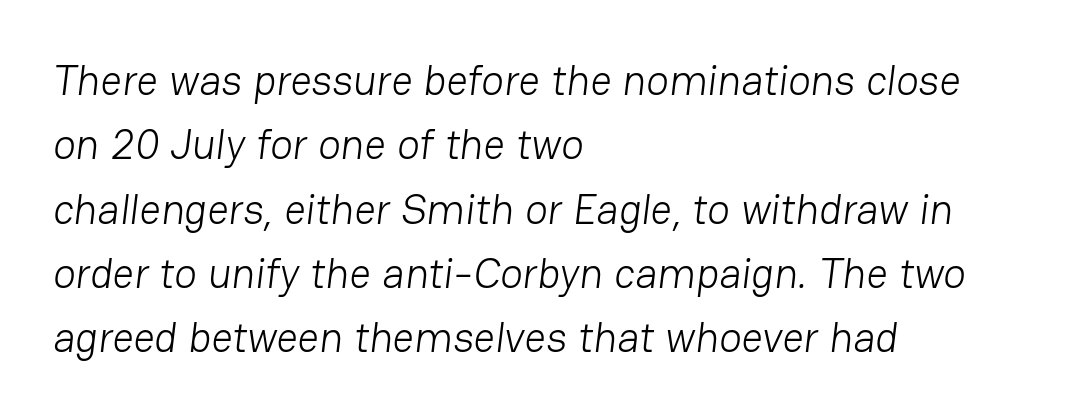
Inter-character spacing is left at the font's built-in metrics. Any mark beneath the type? The region is blank. The weight tops out at a normal text grade. The typesetter chose a ragged-right arrangement here. Normally led — the rows are evenly, conventionally spaced. The glyphs in this specimen are sans serif.
